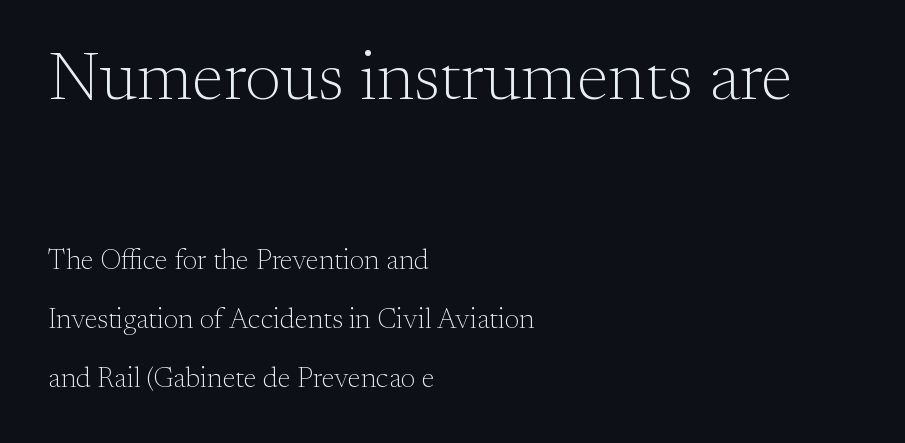
Q: Is the text bold? A: No.
Q: Is the text italic (slanted)? A: No, it is upright.
Q: Is the typeface a serif or a sans-serif typeface? A: Serif.
Q: Is the text underlined? A: No.
Q: How is the paragraph aligned? A: Left-aligned.
Q: Is the spacing between letters normal or unusually wide? A: Normal.
Q: Is the spacing between lines tight, normal or loose? A: Loose.
Q: Which block of text is set in a larger size, the first (top) or the second (bottom)? A: The first (top) one.
Q: Width (condensed, normal, or wide)? A: Normal.
Q: Stroke contrast? A: Medium.
Q: x-height? A: Small.
Q: Monospaced? A: No.
